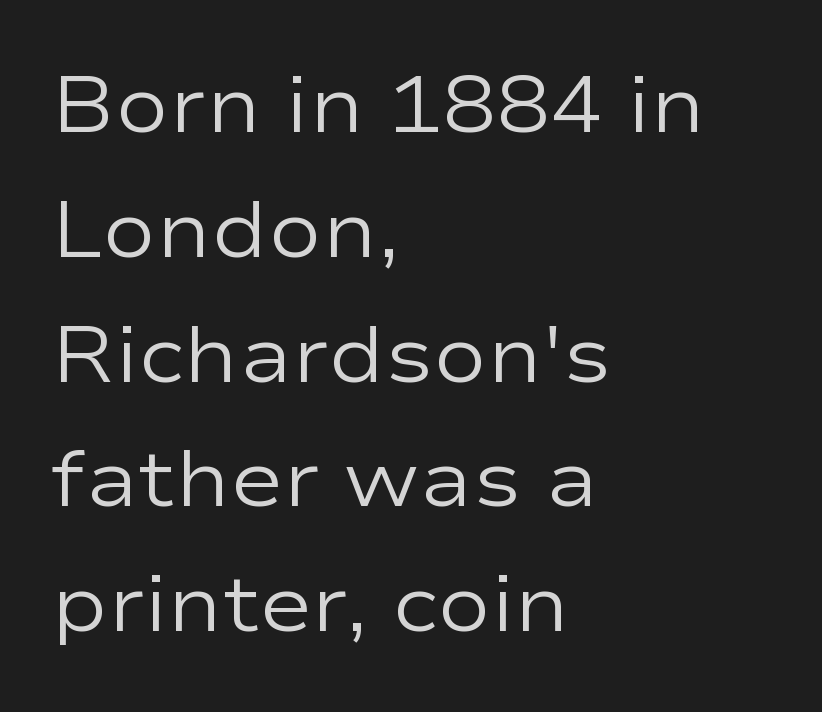
The image shows 80 px regular-weight, wide sans-serif type, upright; set left-aligned, normal line spacing (1.56x), normal letter spacing, not underlined; low stroke contrast and a medium x-height.
